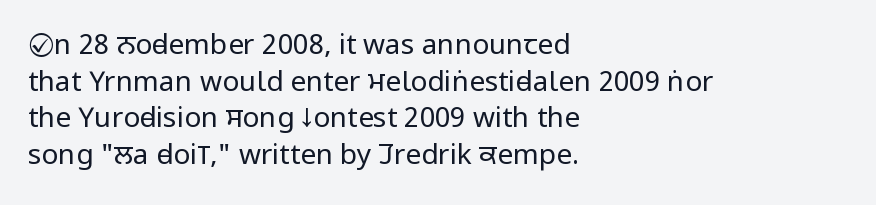
{"serif": "no", "italic": "no", "bold": "no", "weight": "regular", "width": "condensed", "stroke_contrast": "low", "x_height": "large", "monospaced": "no", "underline": "no", "align": "left", "line_spacing": "normal", "line_spacing_ratio": 1.31, "letter_spacing": "normal", "letter_spacing_em": 0.0, "glyph_px": 28}
